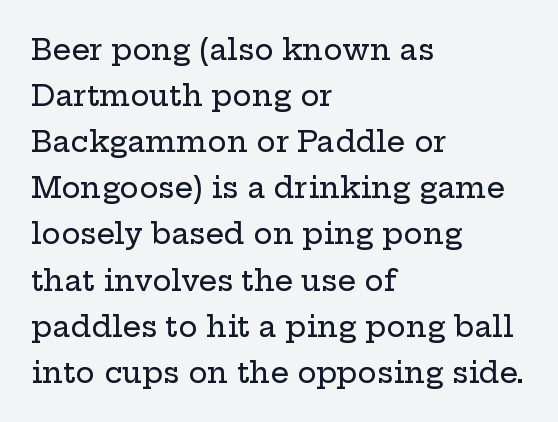
The image shows 29 px wide serif type, upright; set left-aligned, normal line spacing (1.59x), normal letter spacing, not underlined; low stroke contrast and a medium x-height.
